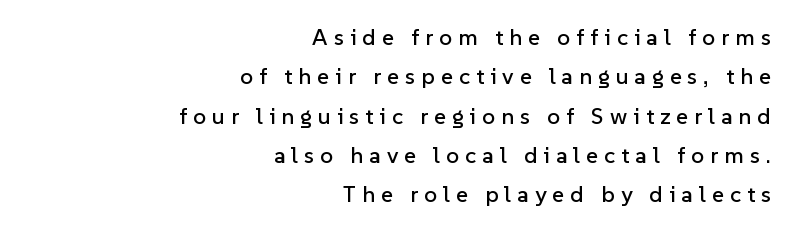
The image shows 23 px text type, upright; set right-aligned, line spacing 1.71x, unusually wide letter spacing (+0.26 em), not underlined.
